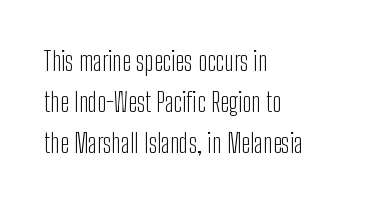
{"italic": "no", "bold": "no", "underline": "no", "align": "left", "line_spacing": "normal", "line_spacing_ratio": 1.51, "letter_spacing": "normal", "letter_spacing_em": 0.0, "glyph_px": 27}
